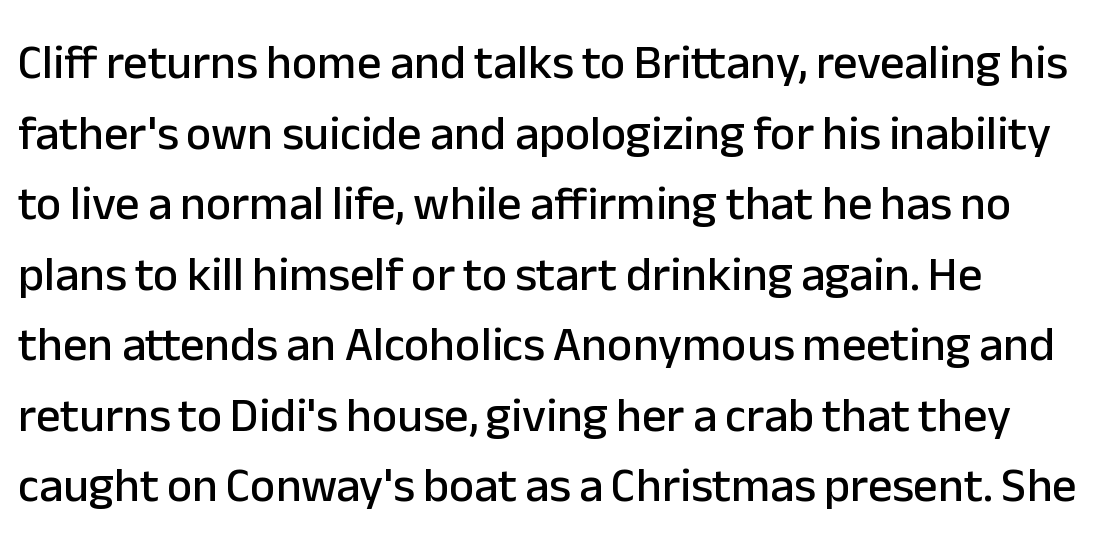
{"serif": "no", "italic": "no", "width": "normal", "stroke_contrast": "low", "x_height": "medium", "monospaced": "no", "underline": "no", "line_spacing": "normal", "line_spacing_ratio": 1.47, "letter_spacing": "normal", "letter_spacing_em": 0.0, "glyph_px": 48}
